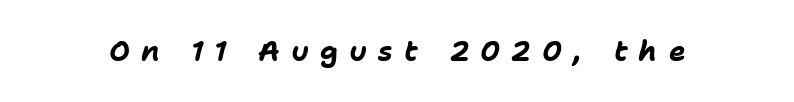
The image shows 28 px bold type, italic (leaning right); set unusually wide letter spacing (+0.4 em), not underlined; low stroke contrast and a medium x-height.
